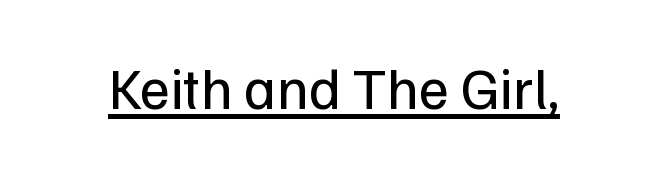
Q: Is the text bold? A: No.
Q: Is the text italic (slanted)? A: No, it is upright.
Q: Is the typeface a serif or a sans-serif typeface? A: Sans-serif.
Q: Is the text underlined? A: Yes.
Q: Is the spacing between letters normal or unusually wide? A: Normal.
Q: Width (condensed, normal, or wide)? A: Normal.
Q: Stroke contrast? A: Low.
Q: x-height? A: Medium.
Q: Monospaced? A: No.
